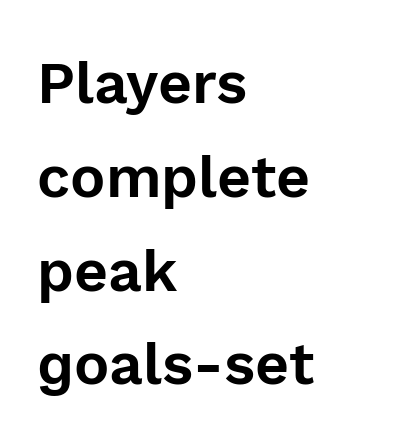
Teacher's note: observe the even left margin — that is flush-left alignment. Proportional: the letters do not fall into vertical columns. The typeface chosen for these lines omits serifs. The letters sit at their default tracking, neither squeezed nor spread. Quick note: not italic, upright. A clean baseline with only descenders dipping below it.
